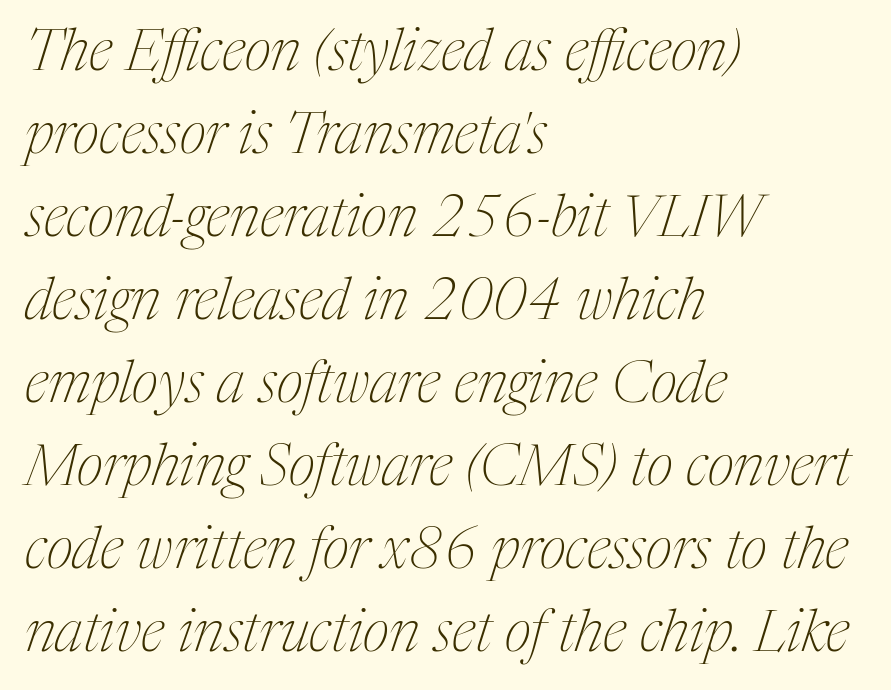
Q: Is the text bold? A: No.
Q: Is the text italic (slanted)? A: Yes, it leans right by about 17 degrees.
Q: Is the typeface a serif or a sans-serif typeface? A: Serif.
Q: Is the text underlined? A: No.
Q: How is the paragraph aligned? A: Left-aligned.
Q: Is the spacing between letters normal or unusually wide? A: Normal.
Q: Is the spacing between lines tight, normal or loose? A: Normal.
Q: Width (condensed, normal, or wide)? A: Condensed.
Q: Stroke contrast? A: Medium.
Q: x-height? A: Medium.
Q: Monospaced? A: No.
